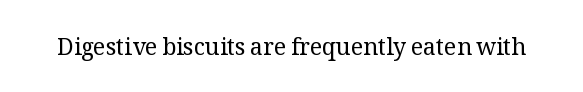
Q: Is the text bold? A: No.
Q: Is the text italic (slanted)? A: No, it is upright.
Q: Is the text underlined? A: No.
Q: Is the spacing between letters normal or unusually wide? A: Normal.
